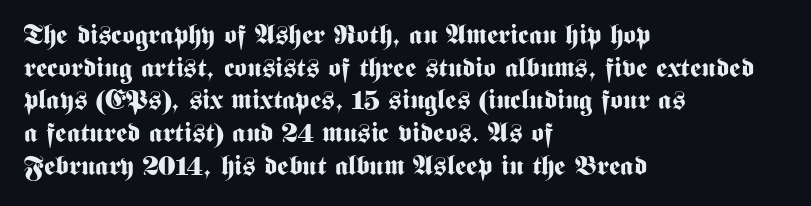
The image shows 27 px bold type, upright; set left-aligned, line spacing 1.21x, normal letter spacing, not underlined.
